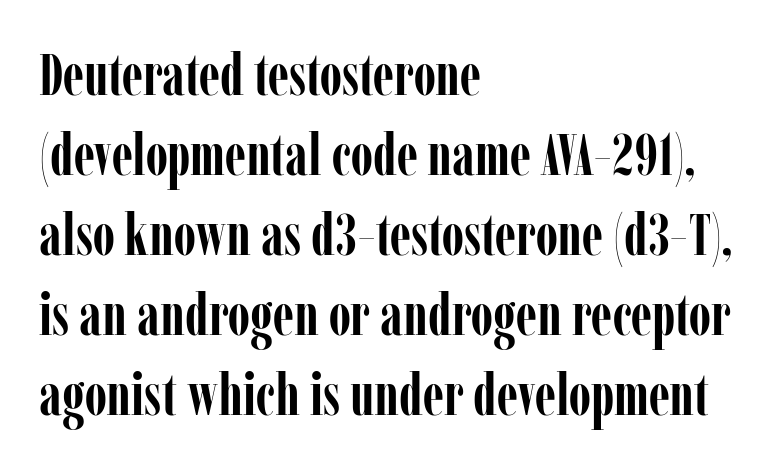
The image shows 58 px semibold, condensed serif type, upright; set left-aligned, normal line spacing (1.38x), normal letter spacing, not underlined; low stroke contrast and a medium x-height.
